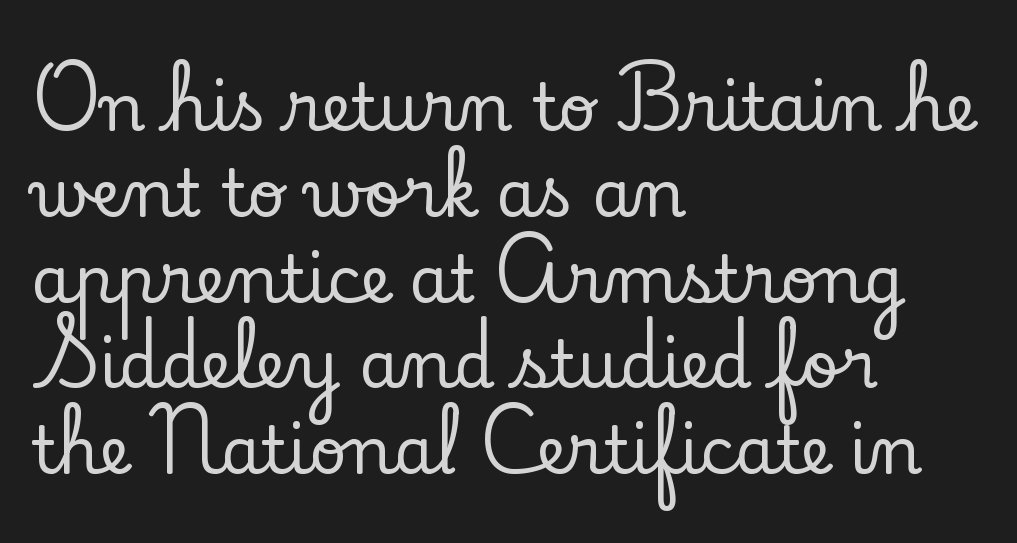
Q: Is the text italic (slanted)? A: No, it is upright.
Q: Is the typeface a serif or a sans-serif typeface? A: Serif.
Q: Is the text underlined? A: No.
Q: How is the paragraph aligned? A: Left-aligned.
Q: Is the spacing between letters normal or unusually wide? A: Normal.
Q: Is the spacing between lines tight, normal or loose? A: Normal.
Q: Width (condensed, normal, or wide)? A: Normal.
Q: Stroke contrast? A: Low.
Q: x-height? A: Small.
Q: Monospaced? A: No.
